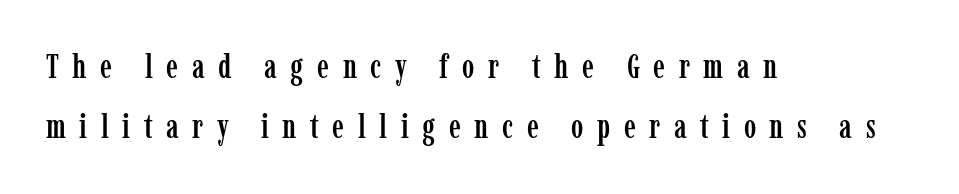
Q: Is the text italic (slanted)? A: No, it is upright.
Q: Is the typeface a serif or a sans-serif typeface? A: Serif.
Q: Is the text underlined? A: No.
Q: How is the paragraph aligned? A: Left-aligned.
Q: Is the spacing between letters normal or unusually wide? A: Unusually wide.
Q: Width (condensed, normal, or wide)? A: Condensed.
Q: Stroke contrast? A: Low.
Q: x-height? A: Medium.
Q: Monospaced? A: No.
